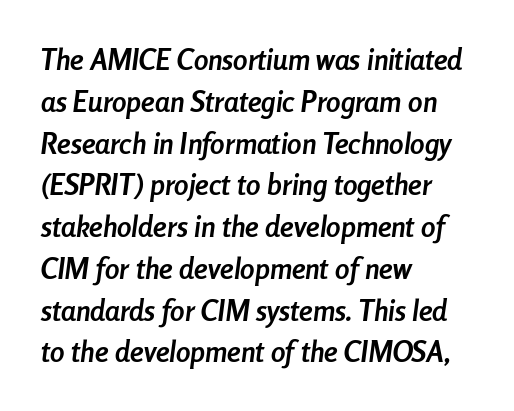
{"italic": "yes", "lean": "right", "slant_degrees": 8, "bold": "yes", "weight": "semibold", "width": "condensed", "stroke_contrast": "low", "x_height": "medium", "monospaced": "no", "underline": "no", "align": "left", "line_spacing": "normal", "line_spacing_ratio": 1.44, "letter_spacing": "normal", "letter_spacing_em": 0.0, "glyph_px": 29}
